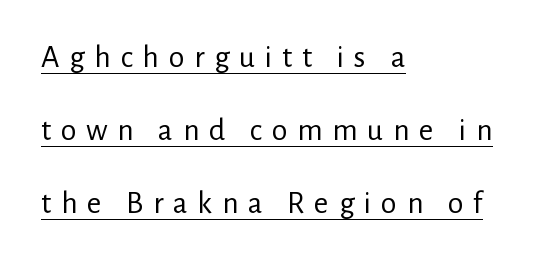
Caption: face not bold, strokes unweighted. Each word looks stretched out because of the extra space between its letters. Notice the wide empty band between every row — that's loose leading. The string is rendered with underlining switched on. Every stem runs plumb, perpendicular to the baseline. The rendering shows plain stroke endings on the letterforms — a sans-serif design.
